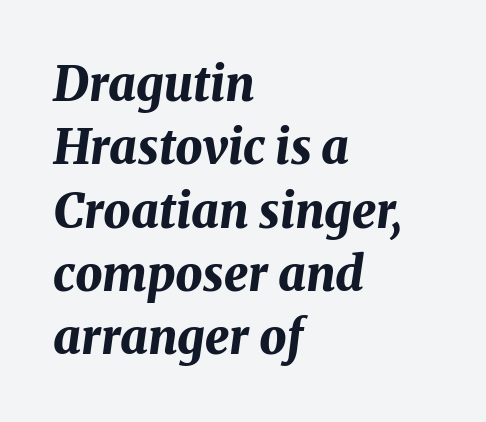
Line starts are locked; line ends wander. Short note: letters normally spaced. Honestly, the row spacing looks completely unremarkable. The characters look thick and weighty, a clear bold.
